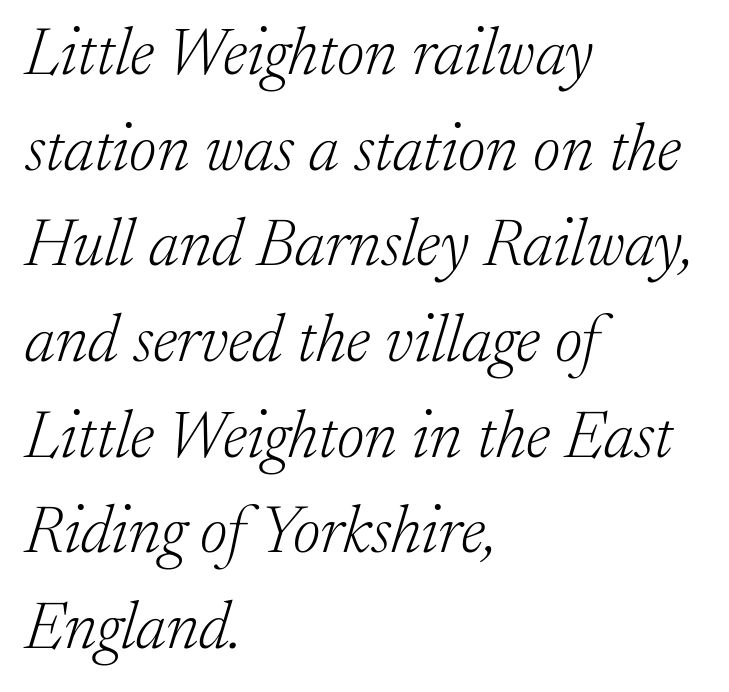
{"serif": "yes", "italic": "yes", "lean": "right", "slant_degrees": 17, "bold": "no", "weight": "light", "width": "normal", "stroke_contrast": "low", "x_height": "medium", "monospaced": "no", "underline": "no", "align": "left", "line_spacing": "normal", "line_spacing_ratio": 1.45, "letter_spacing": "normal", "letter_spacing_em": 0.0, "glyph_px": 66}
